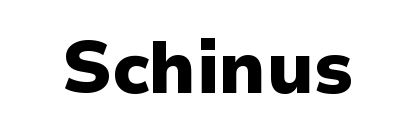
Tracking value appears to be zero — textbook default spacing. Unmarked baselines from the first word to the last. The lettering holds an erect, upright posture throughout. Heavy, bold letterforms. A typesetter would call this proportional, since set widths differ per character. What kind of face is this? One without serifs — a sans.
